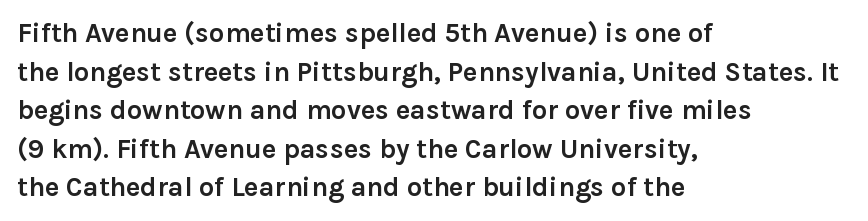
Q: Is the text bold? A: Yes.
Q: Is the text italic (slanted)? A: No, it is upright.
Q: Is the text underlined? A: No.
Q: How is the paragraph aligned? A: Left-aligned.
Q: Is the spacing between letters normal or unusually wide? A: Normal.
Q: Is the spacing between lines tight, normal or loose? A: Normal.
